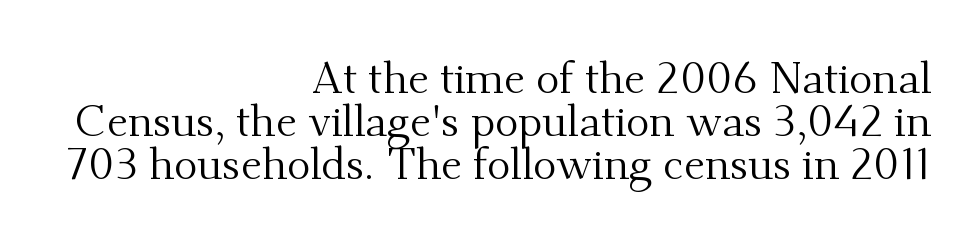
These lines huddle together more closely than default settings would place them. Ascenders rise straight up at ninety degrees. The zone under the glyphs is completely vacant. On a weight scale, this lands at 450 or below. The typeface chosen for these lines features serifs. Varying glyph widths throughout — classic text-font behaviour.
